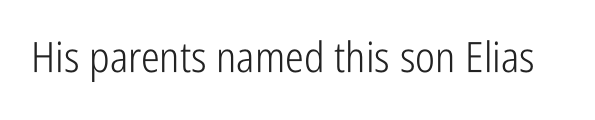
The image shows 42 px light, condensed sans-serif type, upright; set normal letter spacing, not underlined; low stroke contrast and a medium x-height.
